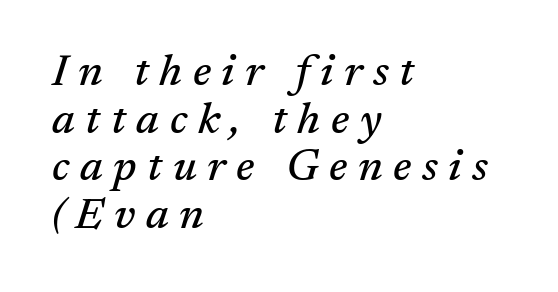
The image shows 44 px serif type, italic (leaning right); set left-aligned, tight line spacing (1.08x), unusually wide letter spacing (+0.24 em), not underlined; medium stroke contrast and a medium x-height.
